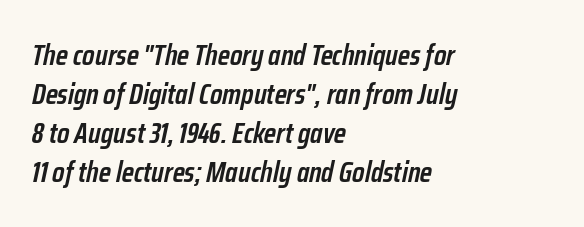
{"italic": "yes", "lean": "right", "slant_degrees": 12, "bold": "semi", "weight": "semibold", "width": "condensed", "stroke_contrast": "low", "x_height": "medium", "monospaced": "no", "underline": "no", "align": "left", "line_spacing": "normal", "line_spacing_ratio": 1.34, "letter_spacing": "normal", "letter_spacing_em": 0.0, "glyph_px": 29}
